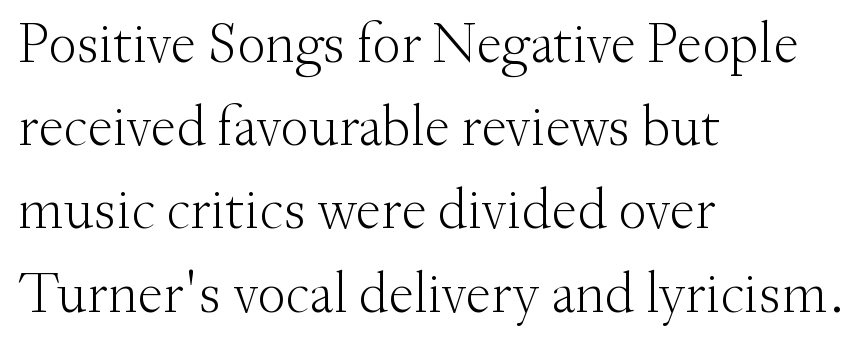
The face used here is rendered with its standard letterfit. Successive baselines arrive at the customary interval. The typesetter chose a ragged-right arrangement here. Check the space under the baseline: it is left empty. Compared with a typical body face, this is equally light or lighter still. Does the type have serifs? Yes, each stem ends in a small foot.
